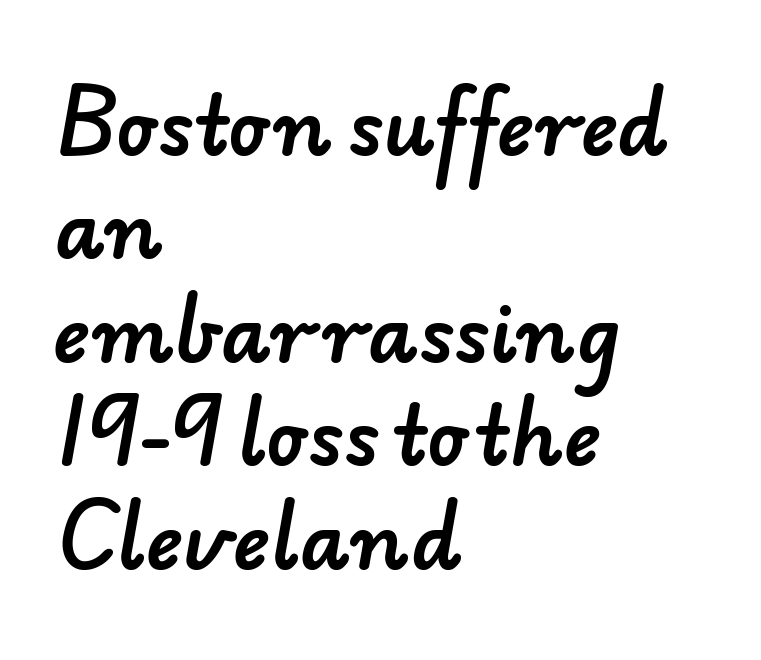
The image shows 79 px sans-serif type; set left-aligned, normal line spacing (1.31x), normal letter spacing, not underlined; low stroke contrast and a small x-height.
